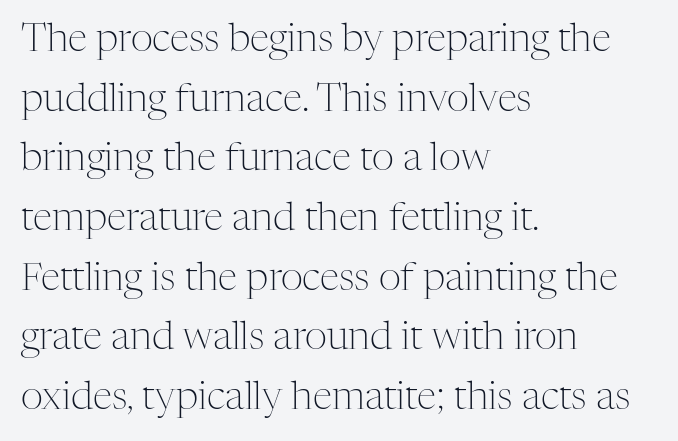
The image shows 39 px light serif type, upright; set left-aligned, normal line spacing (1.53x), normal letter spacing, not underlined; medium stroke contrast and a medium x-height.
